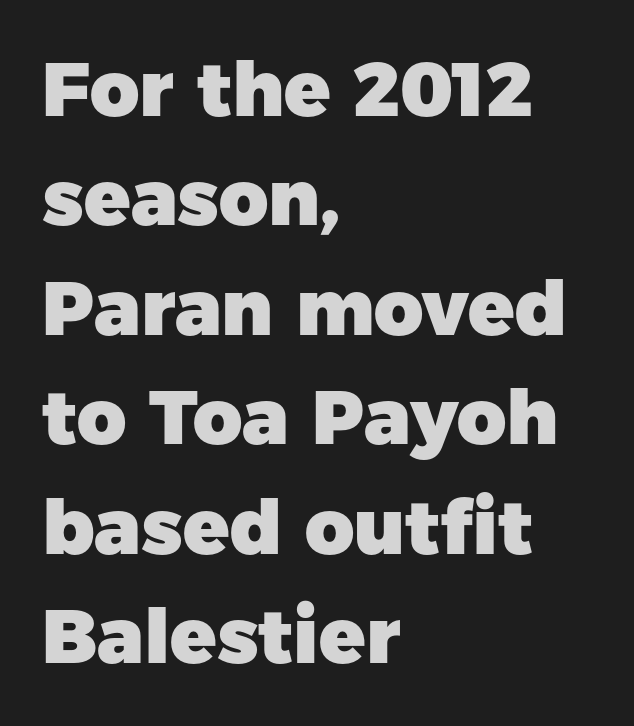
This sample has the flowing, uneven cadence of proportional lettering. Typographically, this falls in the sans-serif category. No word sits above an underline. Tracking value appears to be zero — textbook default spacing. The typesetter chose a ragged-right arrangement here. Posture: upright roman.
